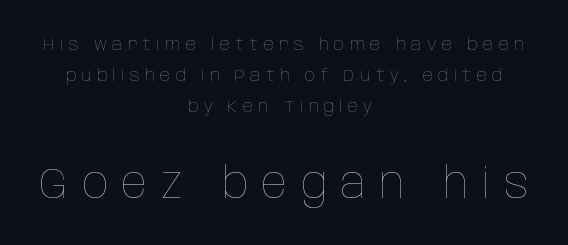
The image shows 43 px thin, condensed type, upright; set centered, line spacing 1.81x, unusually wide letter spacing (+0.31 em), not underlined; the second (bottom) block is 2.53x larger; low stroke contrast and a large x-height.
